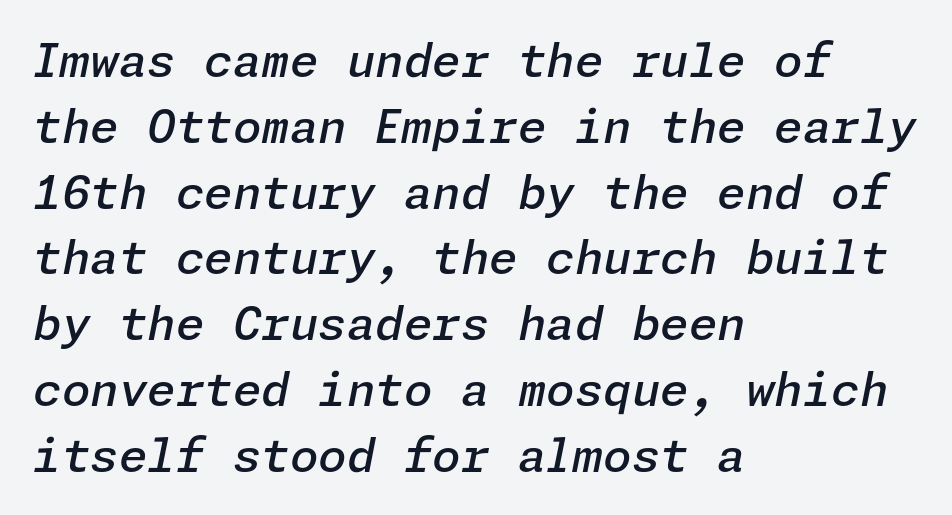
The image shows 46 px semibold type, italic (leaning right); set left-aligned, normal line spacing (1.43x), normal letter spacing, not underlined; low stroke contrast and a medium x-height.
